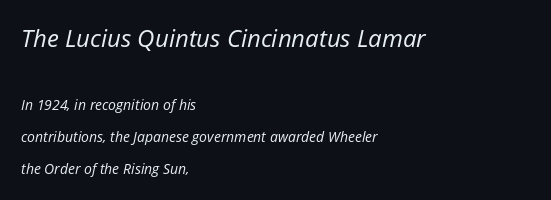
{"italic": "yes", "lean": "right", "slant_degrees": 12, "bold": "no", "underline": "no", "align": "left", "line_spacing": "loose", "line_spacing_ratio": 2.28, "letter_spacing": "normal", "letter_spacing_em": 0.0, "larger_block": "first", "size_ratio": 1.71, "glyph_px": 24}
